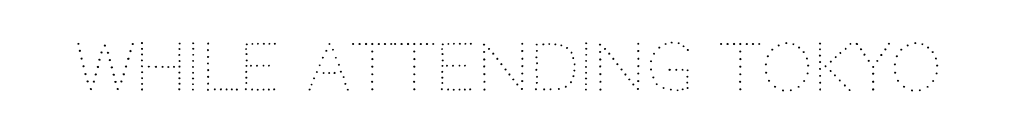
{"italic": "no", "bold": "no", "weight": "thin", "width": "normal", "stroke_contrast": "medium", "x_height": "large", "monospaced": "no", "underline": "no", "letter_spacing": "normal", "letter_spacing_em": 0.0, "glyph_px": 65}
